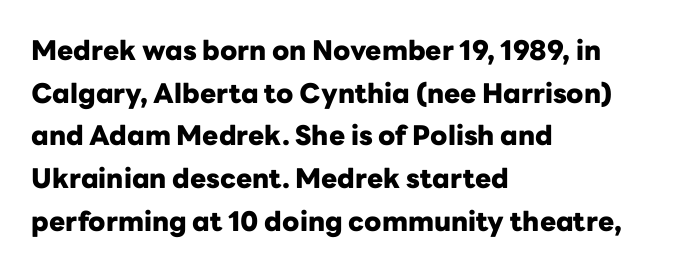
{"italic": "no", "bold": "yes", "underline": "no", "align": "left", "line_spacing": "normal", "line_spacing_ratio": 1.58, "letter_spacing": "normal", "letter_spacing_em": 0.0, "glyph_px": 27}
